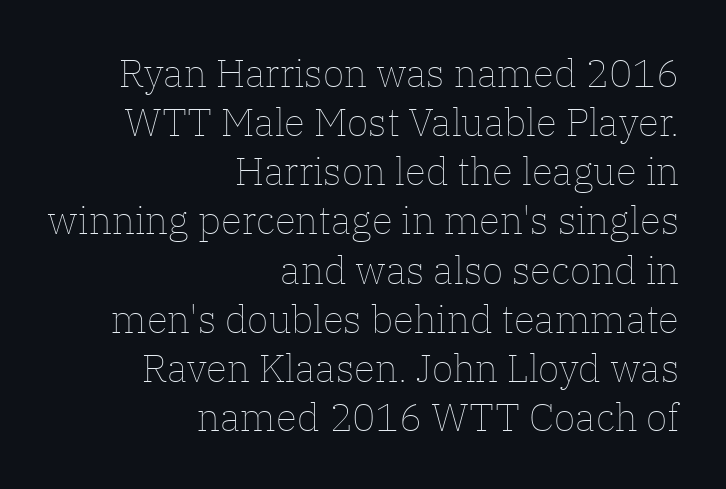
Q: Is the text bold? A: No.
Q: Is the text italic (slanted)? A: No, it is upright.
Q: Is the text underlined? A: No.
Q: How is the paragraph aligned? A: Right-aligned.
Q: Is the spacing between letters normal or unusually wide? A: Normal.
Q: Is the spacing between lines tight, normal or loose? A: Normal.
Q: Width (condensed, normal, or wide)? A: Normal.
Q: Stroke contrast? A: Low.
Q: x-height? A: Medium.
Q: Monospaced? A: No.
